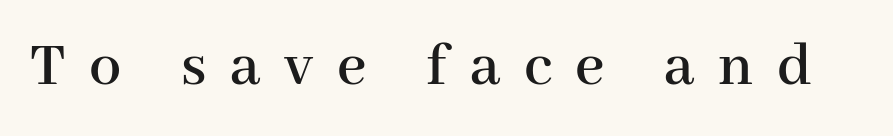
Descenders are the only things crossing below the line. Each letter keeps its own natural width here, so spacing adapts to shape. This sample uses an upright cut, with every glyph sitting square on the baseline. Each letter's strokes conclude with small projecting serifs. The letters are spread apart with noticeably loose tracking.
